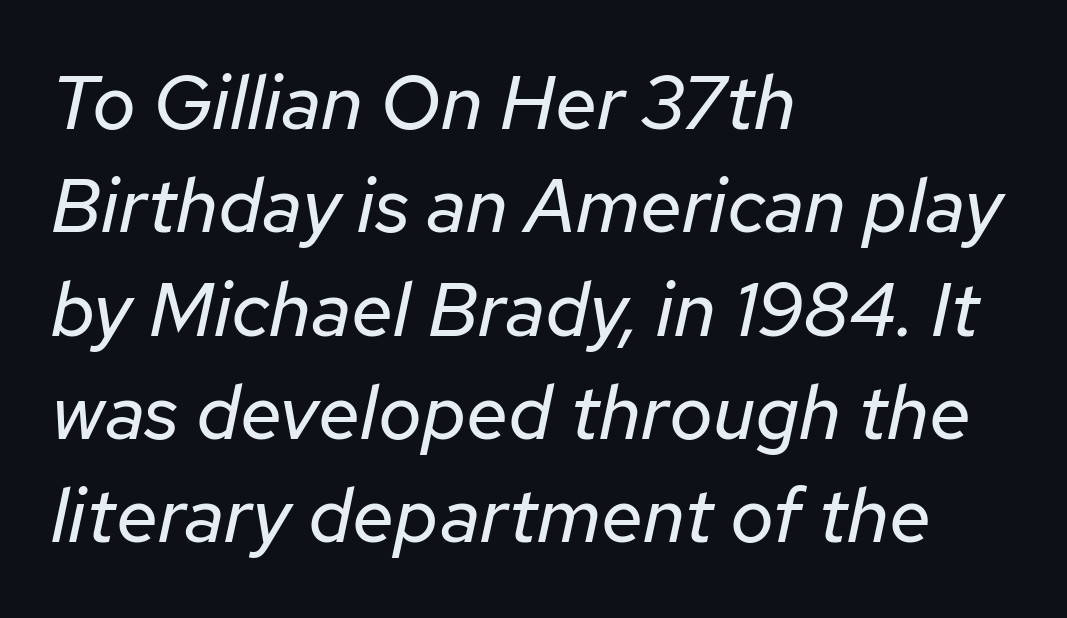
{"italic": "yes", "lean": "right", "slant_degrees": 12, "bold": "no", "weight": "regular", "width": "normal", "stroke_contrast": "low", "x_height": "medium", "monospaced": "no", "underline": "no", "align": "left", "line_spacing": "normal", "line_spacing_ratio": 1.36, "letter_spacing": "normal", "letter_spacing_em": 0.0, "glyph_px": 76}
